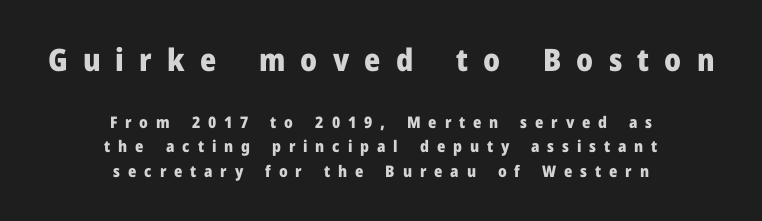
{"serif": "no", "italic": "no", "bold": "yes", "weight": "heavy", "width": "normal", "stroke_contrast": "low", "x_height": "medium", "monospaced": "no", "underline": "no", "align": "center", "line_spacing": "normal", "line_spacing_ratio": 1.52, "letter_spacing": "wide", "letter_spacing_em": 0.49, "larger_block": "first", "size_ratio": 1.94, "glyph_px": 31}
